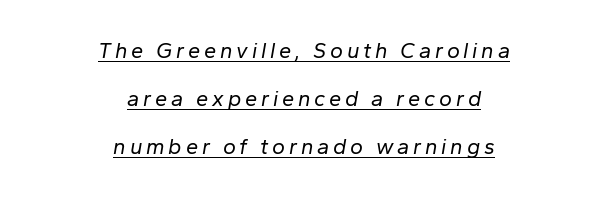
The rendering positions every line midway between the sides. The font's italic variant was chosen for this text. Reading down the column, the eye jumps a long way to each next line. Is the type heavy? It reads as light-to-regular instead. The face used here appears with an underline applied.
